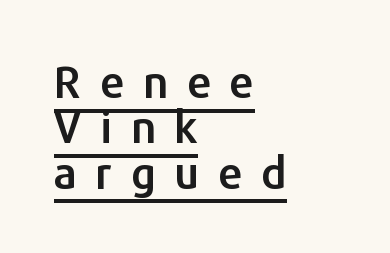
Compared with typical paragraphs, the rows here are closer together. Does the copy run flush right? No — it runs flush left. Is this a fixed-width face? No — the glyphs have proportional, varying widths. It's the straight-up-and-down kind of type. This rendering widens character spacing well past its baseline value.
